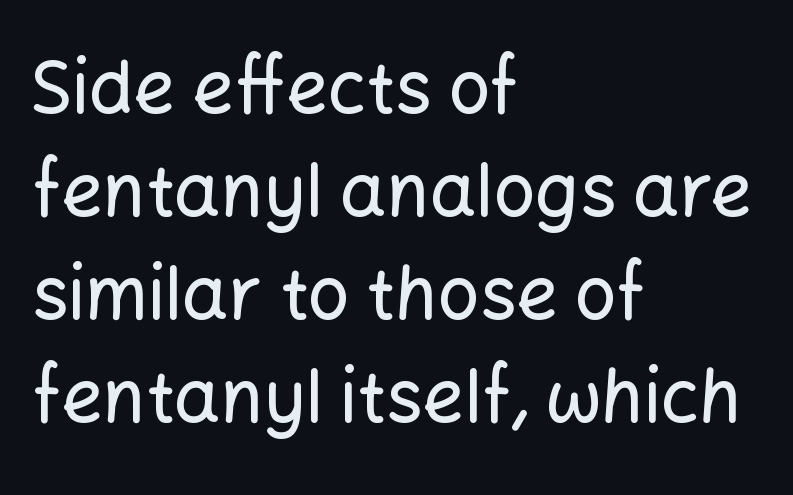
The image shows 73 px sans-serif type, upright; set left-aligned, normal line spacing (1.41x), normal letter spacing, not underlined; low stroke contrast and a medium x-height.
